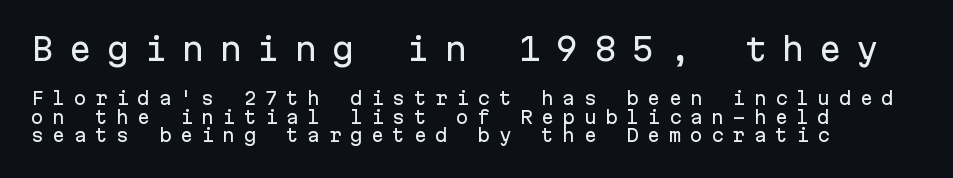
{"serif": "no", "italic": "no", "width": "normal", "stroke_contrast": "low", "x_height": "medium", "monospaced": "yes", "underline": "no", "align": "left", "line_spacing": "tight", "line_spacing_ratio": 1.1, "letter_spacing": "wide", "letter_spacing_em": 0.5, "larger_block": "first", "size_ratio": 1.76, "glyph_px": 30}
